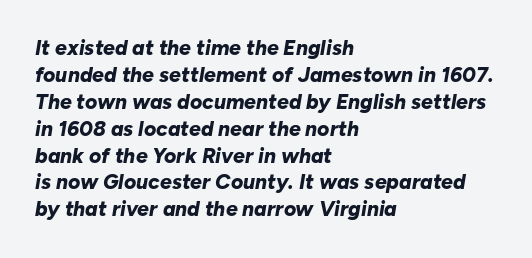
{"italic": "yes", "lean": "right", "slant_degrees": 10, "bold": "yes", "underline": "no", "align": "left", "line_spacing": "normal", "line_spacing_ratio": 1.28, "letter_spacing": "normal", "letter_spacing_em": 0.0, "glyph_px": 21}
